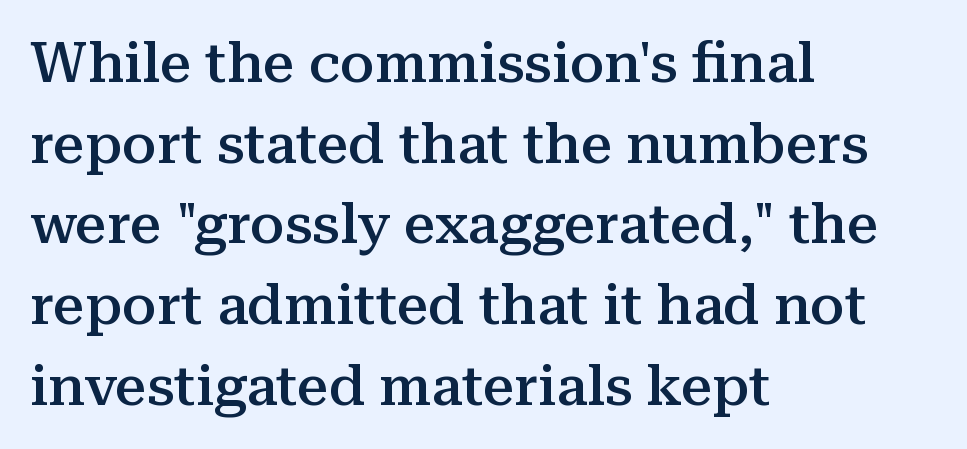
Q: Is the text bold? A: Semi-bold.
Q: Is the text italic (slanted)? A: No, it is upright.
Q: Is the typeface a serif or a sans-serif typeface? A: Serif.
Q: Is the text underlined? A: No.
Q: How is the paragraph aligned? A: Left-aligned.
Q: Is the spacing between letters normal or unusually wide? A: Normal.
Q: Is the spacing between lines tight, normal or loose? A: Normal.
Q: Width (condensed, normal, or wide)? A: Normal.
Q: Stroke contrast? A: Medium.
Q: x-height? A: Medium.
Q: Monospaced? A: No.
